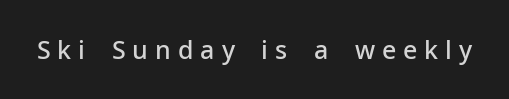
{"italic": "no", "bold": "semi", "underline": "no", "letter_spacing": "wide", "letter_spacing_em": 0.28, "glyph_px": 25}
